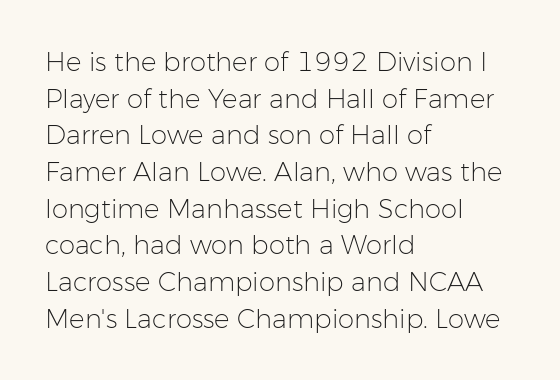
The image shows 26 px text type, upright; set left-aligned, normal line spacing (1.41x), normal letter spacing, not underlined.
